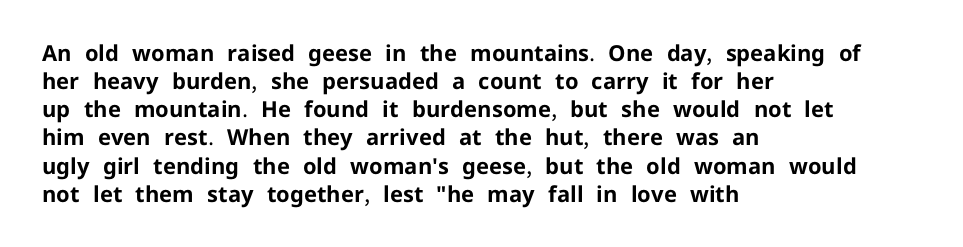
The image shows 22 px bold type, upright; set left-aligned, normal line spacing (1.28x), normal letter spacing, not underlined.
